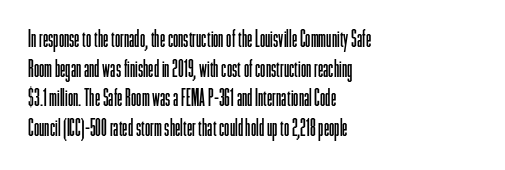
Q: Is the text bold? A: No.
Q: Is the text italic (slanted)? A: No, it is upright.
Q: Is the text underlined? A: No.
Q: How is the paragraph aligned? A: Left-aligned.
Q: Is the spacing between letters normal or unusually wide? A: Normal.
